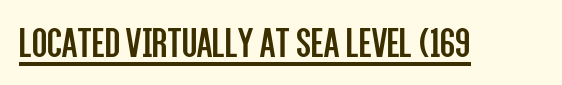
The image shows 44 px regular-weight, condensed sans-serif type, upright; set normal letter spacing, underlined; low stroke contrast and a large x-height.
